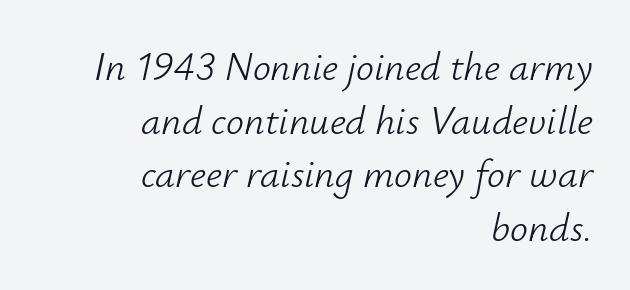
{"italic": "yes", "lean": "right", "slant_degrees": 12, "bold": "no", "weight": "light", "width": "normal", "stroke_contrast": "low", "x_height": "small", "monospaced": "no", "underline": "no", "align": "right", "line_spacing": "normal", "line_spacing_ratio": 1.34, "letter_spacing": "normal", "letter_spacing_em": 0.0, "glyph_px": 40}
